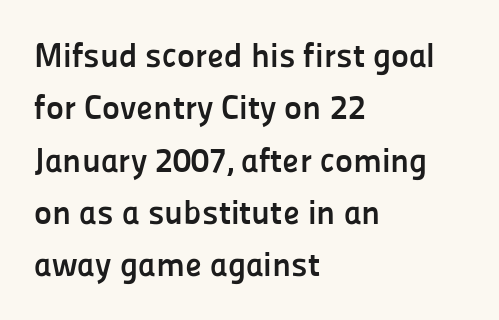
Spacing verdict: proportional, widths tailored to each character. Nope, not italic — everything's standing straight. Every row of glyphs begins at an identical x-position on the left. A sans-serif font was chosen for this passage. Compared with typical paragraphs, the rows here are spaced about the same.
